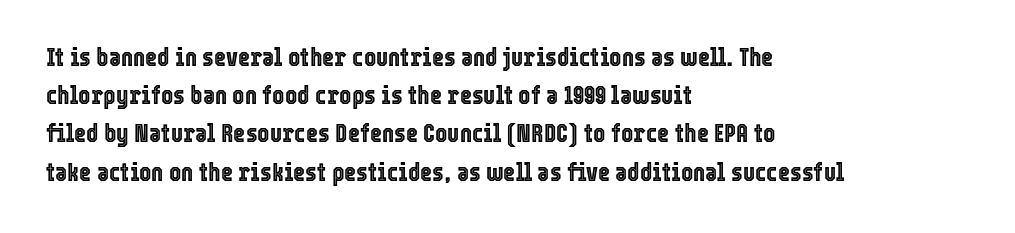
The image shows 26 px text type, upright; set left-aligned, normal line spacing (1.47x), normal letter spacing, not underlined.
